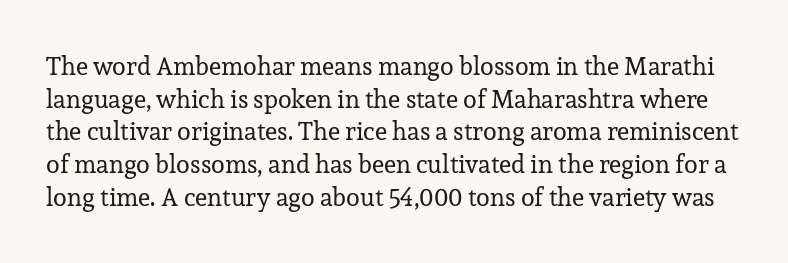
The typography opts for an upright posture over an oblique one. Notice how descenders clear the ascenders below comfortably — that's standard leading. Is the type heavy? It reads as light-to-regular instead. The area under the type is left untouched. The face used here is rendered with its standard letterfit.
